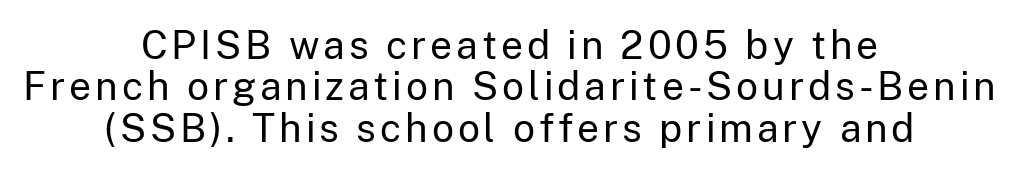
Here the designer chose a conventional face with non-uniform glyph widths. Decoration check: the copy has no underline. If you drew a line through each stem, it would be perfectly vertical. Compared with a flush-left layout, this one balances lines on the center instead. Stems here are at most as thick as an everyday book face.
